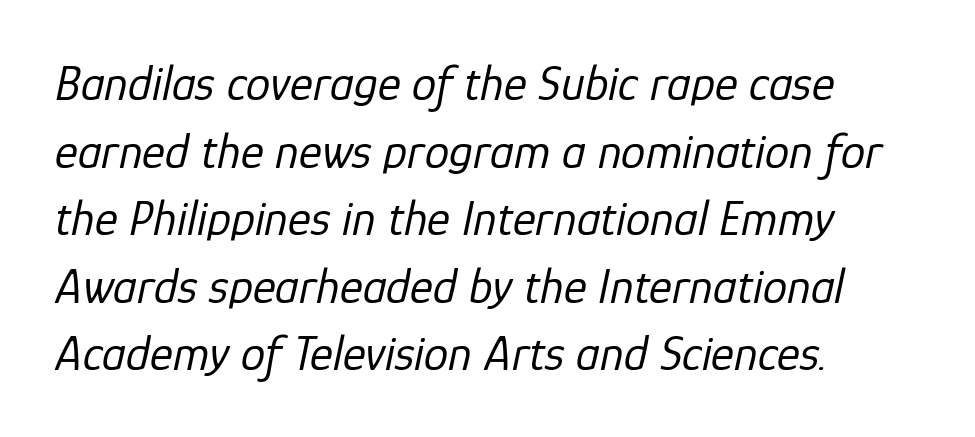
The image shows 49 px regular-weight type, italic (leaning right); set left-aligned, normal line spacing (1.38x), normal letter spacing, not underlined; low stroke contrast and a medium x-height.
